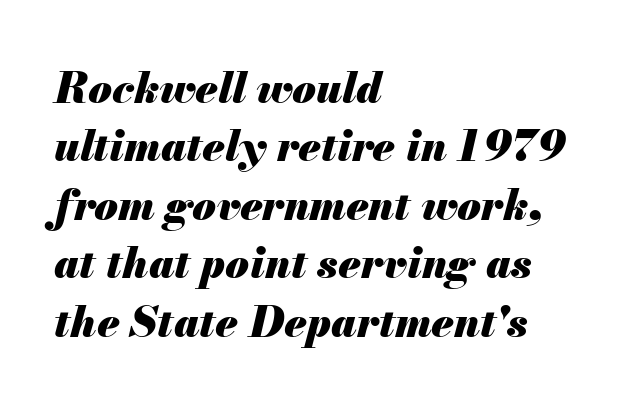
{"italic": "yes", "lean": "right", "slant_degrees": 13, "bold": "yes", "weight": "heavy", "width": "normal", "stroke_contrast": "medium", "x_height": "small", "monospaced": "no", "underline": "no", "align": "left", "line_spacing": "normal", "line_spacing_ratio": 1.36, "letter_spacing": "normal", "letter_spacing_em": 0.0, "glyph_px": 43}
